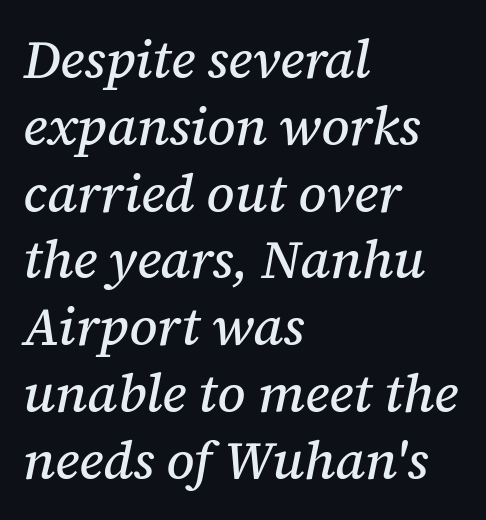
The gap between lines stays unmarked. One glance says typical: line gaps are just what's usual. Visually the block forms a straight wall on the left and a jagged coastline on the right. This rendering leaves character spacing at its baseline value. The face used here is seriffed, in the tradition of book romans.
